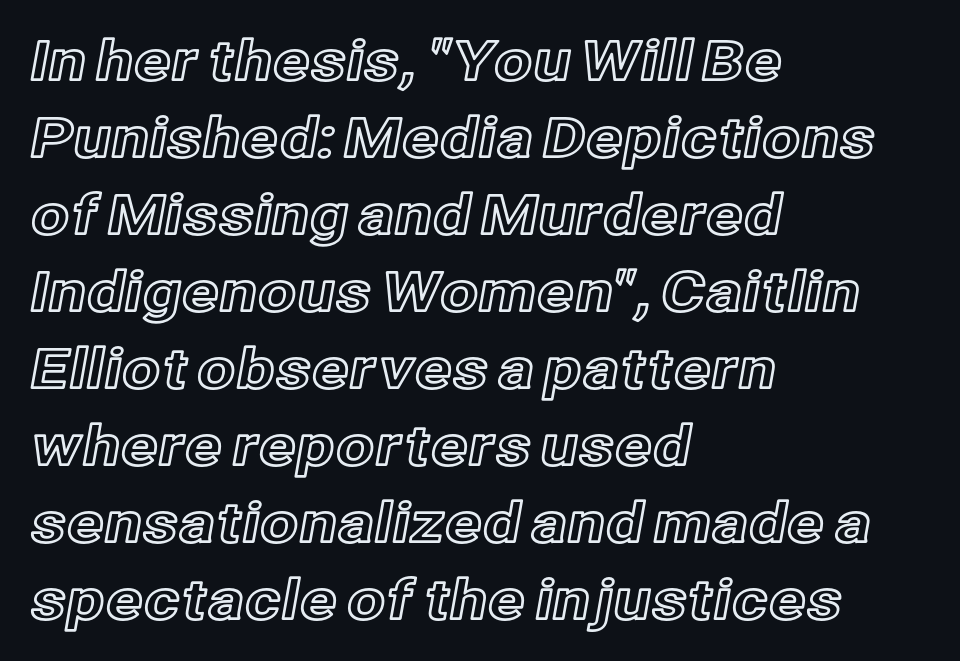
The image shows 55 px text type; set left-aligned, normal line spacing (1.4x), normal letter spacing, not underlined; a medium x-height.
